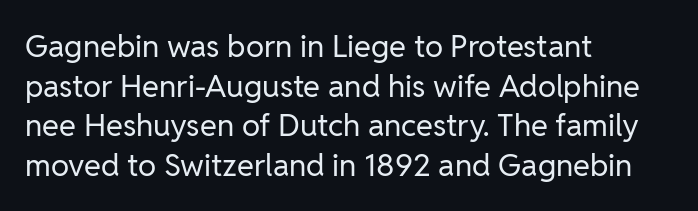
{"serif": "no", "italic": "no", "bold": "no", "weight": "regular", "width": "normal", "stroke_contrast": "low", "x_height": "medium", "monospaced": "no", "underline": "no", "align": "left", "line_spacing": "normal", "line_spacing_ratio": 1.28, "letter_spacing": "normal", "letter_spacing_em": 0.0, "glyph_px": 31}
